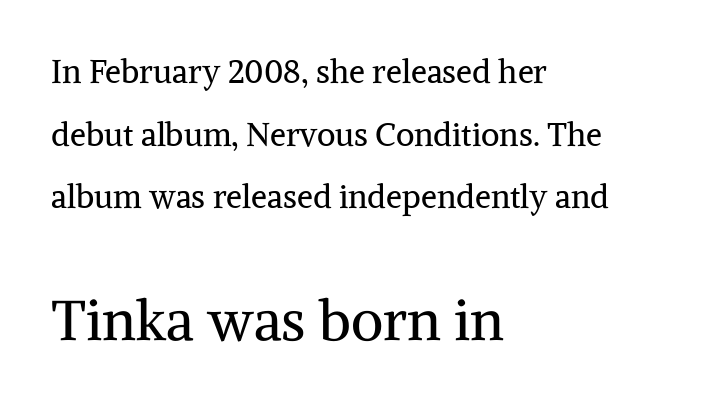
The image shows 56 px regular-weight serif type, upright; set left-aligned, loose line spacing (1.96x), normal letter spacing, not underlined; the second (bottom) block is 1.75x larger; medium stroke contrast and a medium x-height.
